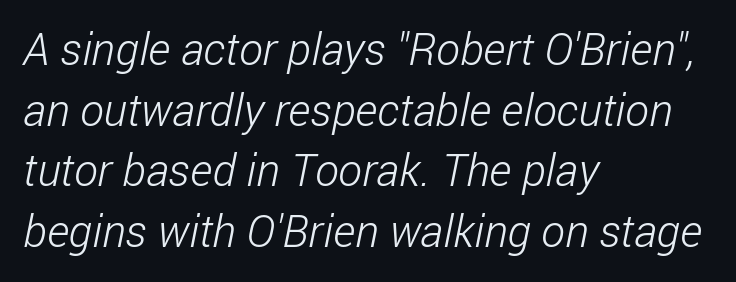
The horizontal fit of the characters is conventional and even. Beneath every word, the page is bare. Compared with a typical body face, this is equally light or lighter still. In terms of letterform style, serifs are entirely absent. The typesetter chose a ragged-right arrangement here.
